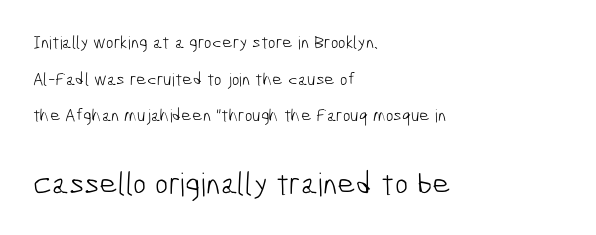
{"serif": "no", "bold": "no", "weight": "light", "width": "condensed", "stroke_contrast": "low", "x_height": "medium", "monospaced": "no", "underline": "no", "align": "left", "line_spacing": "loose", "line_spacing_ratio": 2.03, "letter_spacing": "normal", "letter_spacing_em": 0.0, "larger_block": "second", "size_ratio": 1.78, "glyph_px": 32}
